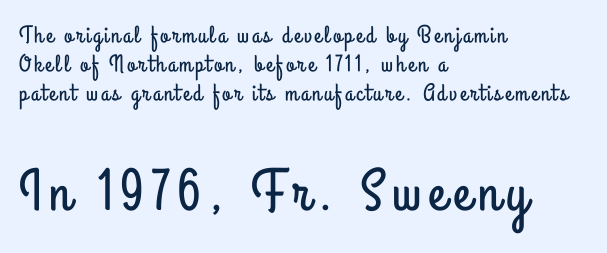
Q: Is the text italic (slanted)? A: No, it is upright.
Q: Is the typeface a serif or a sans-serif typeface? A: Sans-serif.
Q: Is the text underlined? A: No.
Q: How is the paragraph aligned? A: Left-aligned.
Q: Which block of text is set in a larger size, the first (top) or the second (bottom)? A: The second (bottom) one.
Q: Width (condensed, normal, or wide)? A: Condensed.
Q: Stroke contrast? A: Low.
Q: x-height? A: Small.
Q: Monospaced? A: No.
